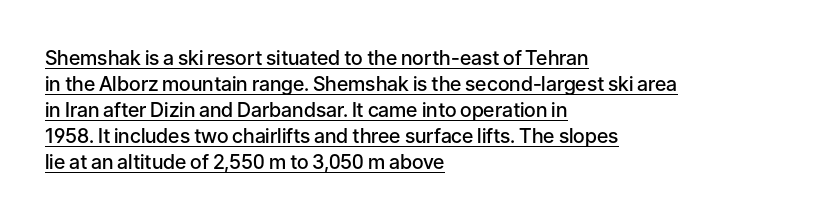
{"italic": "no", "bold": "semi", "underline": "yes", "align": "left", "line_spacing": "normal", "line_spacing_ratio": 1.3, "letter_spacing": "normal", "letter_spacing_em": 0.0, "glyph_px": 20}
